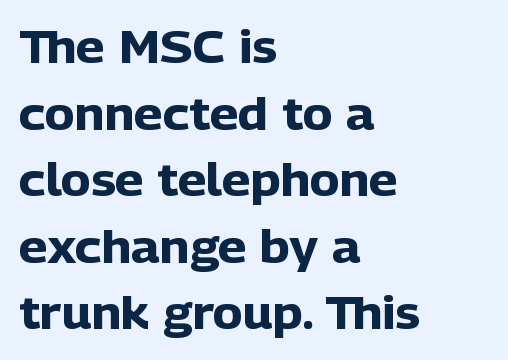
This sample has the flowing, uneven cadence of proportional lettering. Look at the tracking — it's just the regular setting, nothing added. Italic: no, the glyphs are upright roman. This sample uses a sans-serif face. Leftover space on each line is placed entirely after the last word. These lines sit exactly where default settings would place them.
